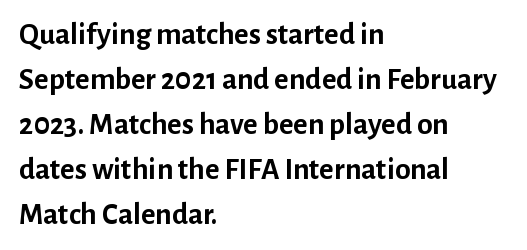
{"serif": "no", "italic": "no", "bold": "yes", "weight": "semibold", "width": "normal", "stroke_contrast": "low", "x_height": "medium", "monospaced": "no", "underline": "no", "align": "left", "line_spacing": "normal", "line_spacing_ratio": 1.45, "letter_spacing": "normal", "letter_spacing_em": 0.0, "glyph_px": 31}
